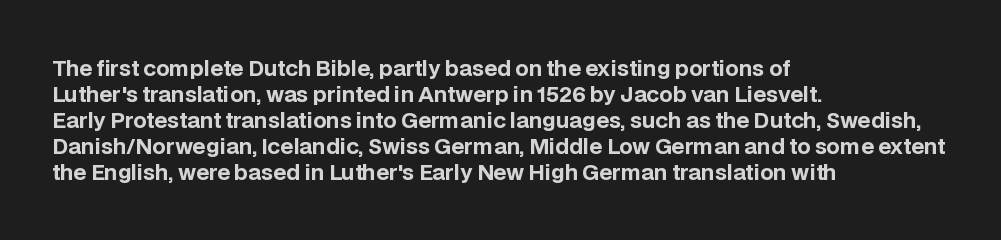
The image shows 21 px bold type, upright; set left-aligned, line spacing 1.24x, normal letter spacing, not underlined.
